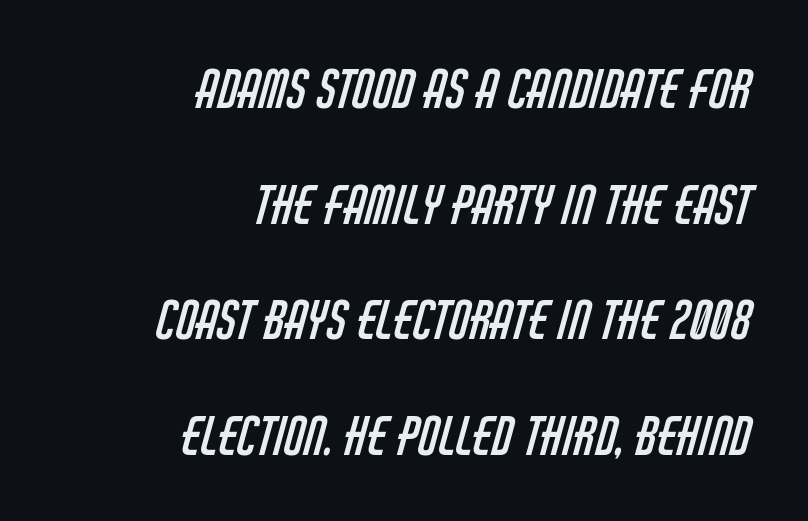
The image shows 53 px regular-weight, condensed sans-serif type; set right-aligned, loose line spacing (2.18x), normal letter spacing, not underlined; low stroke contrast and a large x-height.
